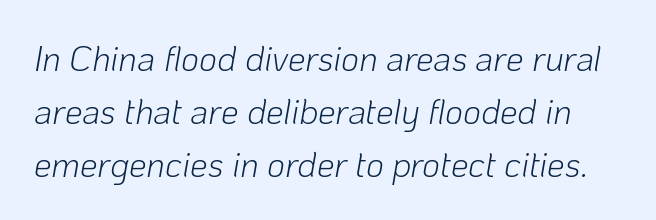
Q: Is the text bold? A: No.
Q: Is the text italic (slanted)? A: Yes, it leans right by about 10 degrees.
Q: Is the text underlined? A: No.
Q: Is the spacing between letters normal or unusually wide? A: Normal.
Q: Is the spacing between lines tight, normal or loose? A: Normal.
Q: Width (condensed, normal, or wide)? A: Normal.
Q: Stroke contrast? A: Low.
Q: x-height? A: Medium.
Q: Monospaced? A: No.
